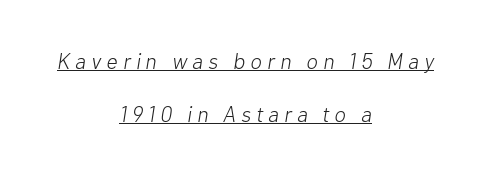
The strokes carry an ordinary text weight at most. Each word looks stretched out because of the extra space between its letters. Underline: present. Which margin do the lines hug? Neither — every line sits in the middle.
